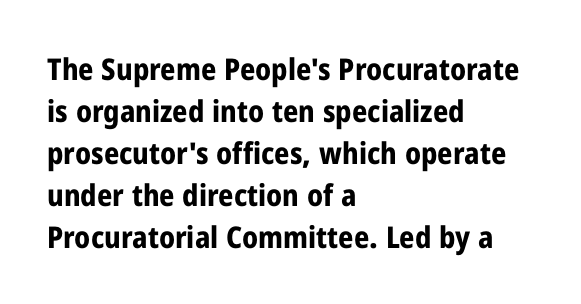
Q: Is the text bold? A: Yes.
Q: Is the text italic (slanted)? A: No, it is upright.
Q: Is the typeface a serif or a sans-serif typeface? A: Sans-serif.
Q: Is the text underlined? A: No.
Q: How is the paragraph aligned? A: Left-aligned.
Q: Is the spacing between letters normal or unusually wide? A: Normal.
Q: Is the spacing between lines tight, normal or loose? A: Normal.
Q: Width (condensed, normal, or wide)? A: Condensed.
Q: Stroke contrast? A: Low.
Q: x-height? A: Medium.
Q: Monospaced? A: No.
